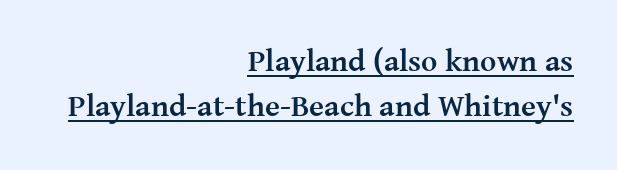
The image shows 31 px semibold serif type, upright; set right-aligned, normal line spacing (1.46x), normal letter spacing, underlined; medium stroke contrast and a medium x-height.
